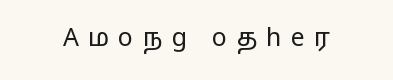
{"italic": "no", "bold": "no", "underline": "no", "letter_spacing": "wide", "letter_spacing_em": 0.37, "glyph_px": 25}
